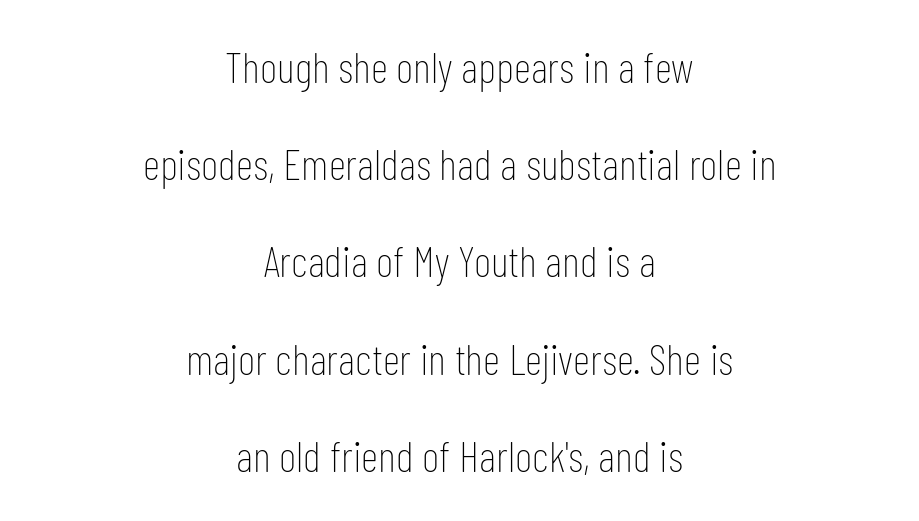
Unbolded letterforms with no extra heft. Airy leading. Nope, no serifs anywhere on these letters. Which margin do the lines hug? Neither — every line sits in the middle. Nope, not italic — everything's standing straight.
